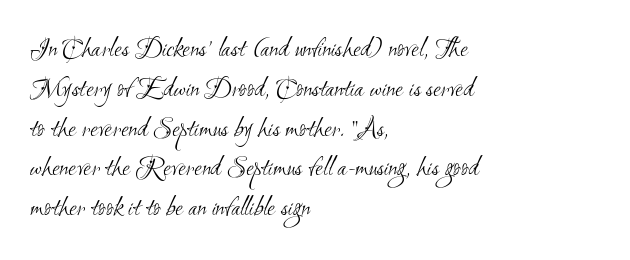
The image shows 28 px light, condensed sans-serif type; set left-aligned, normal line spacing (1.42x), normal letter spacing, not underlined; medium stroke contrast and a small x-height.
